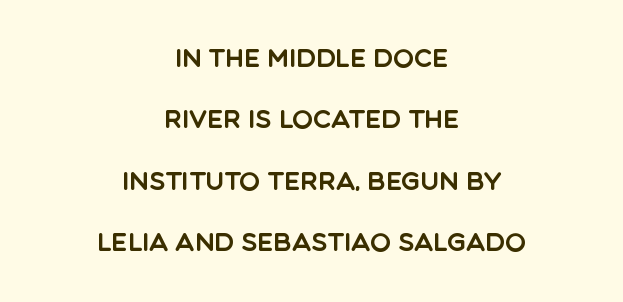
A clean baseline with only descenders dipping below it. You could fit nearly another row in the gap between these rows. The axis of the letterforms is exactly vertical. There is no visible air inserted between adjacent glyphs. Horizontally, the lines are justified to the midpoint only.
